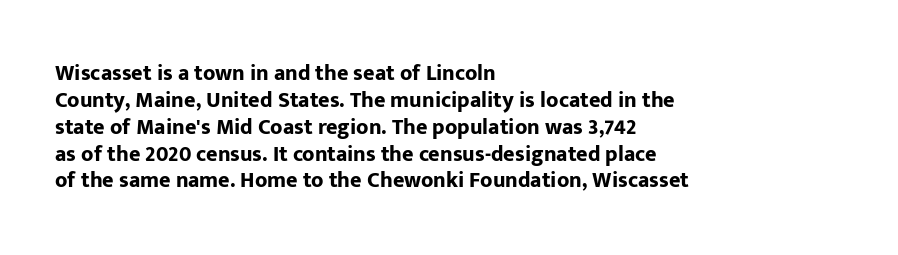
{"italic": "no", "bold": "yes", "underline": "no", "align": "left", "line_spacing_ratio": 1.22, "letter_spacing": "normal", "letter_spacing_em": 0.0, "glyph_px": 22}
